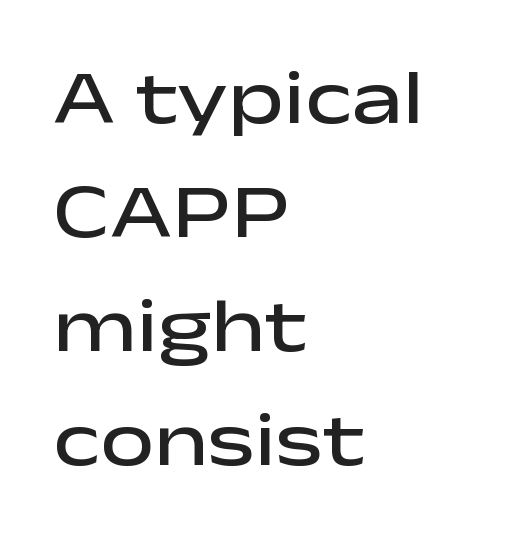
Q: Is the text bold? A: Semi-bold.
Q: Is the text italic (slanted)? A: No, it is upright.
Q: Is the typeface a serif or a sans-serif typeface? A: Sans-serif.
Q: Is the text underlined? A: No.
Q: How is the paragraph aligned? A: Left-aligned.
Q: Is the spacing between letters normal or unusually wide? A: Normal.
Q: Is the spacing between lines tight, normal or loose? A: Normal.
Q: Width (condensed, normal, or wide)? A: Wide.
Q: Stroke contrast? A: Low.
Q: x-height? A: Medium.
Q: Monospaced? A: No.
